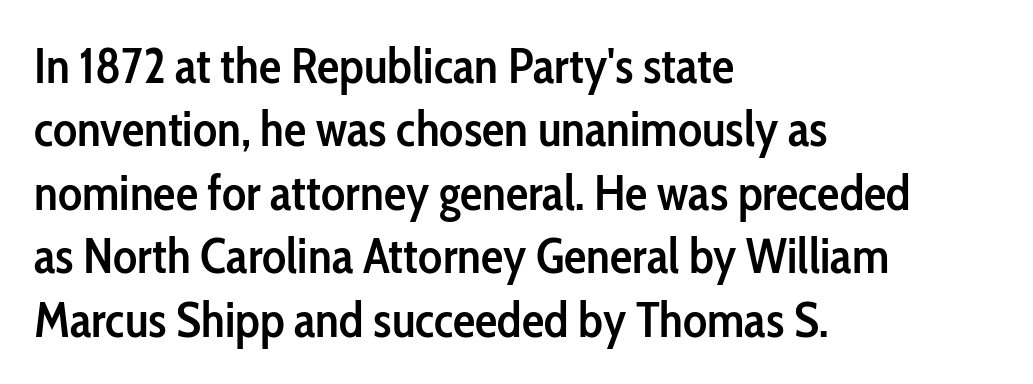
{"serif": "no", "italic": "no", "bold": "semi", "weight": "semibold", "width": "condensed", "stroke_contrast": "low", "x_height": "medium", "monospaced": "no", "underline": "no", "align": "left", "line_spacing": "normal", "line_spacing_ratio": 1.27, "letter_spacing": "normal", "letter_spacing_em": 0.0, "glyph_px": 50}
